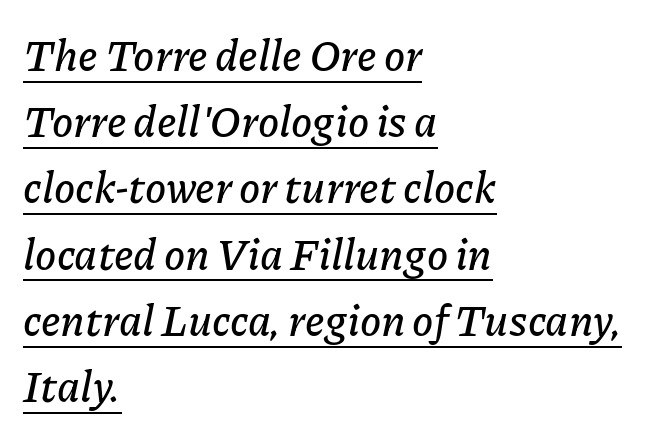
Beneath each row of characters lies a ruled line. The line texture is even and compact thanks to regular tracking. Left-aligned paragraph, ragged on the right. The font's italic variant was chosen for this text.
